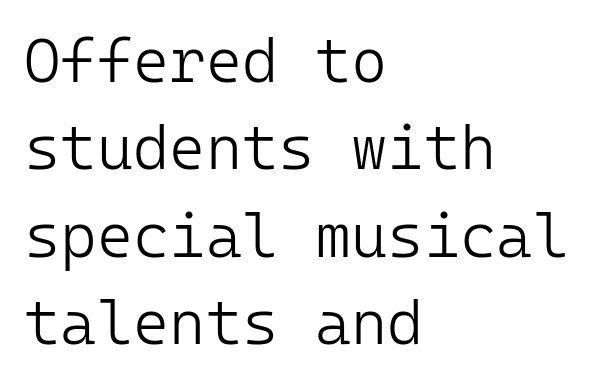
The image shows 62 px light sans-serif type, upright; set left-aligned, normal line spacing (1.41x), normal letter spacing, not underlined; low stroke contrast and a medium x-height.
